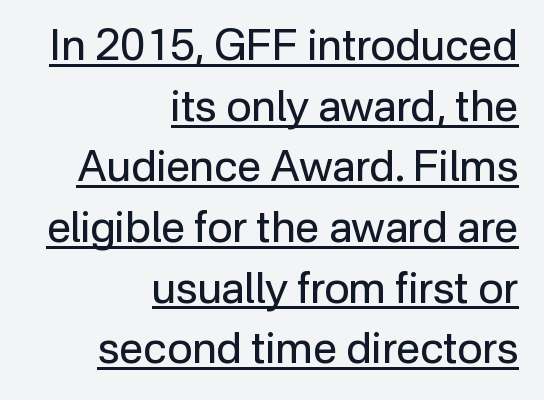
{"serif": "no", "italic": "no", "bold": "no", "weight": "regular", "width": "normal", "stroke_contrast": "low", "x_height": "medium", "monospaced": "no", "underline": "yes", "align": "right", "line_spacing": "normal", "line_spacing_ratio": 1.41, "letter_spacing": "normal", "letter_spacing_em": 0.0, "glyph_px": 43}
